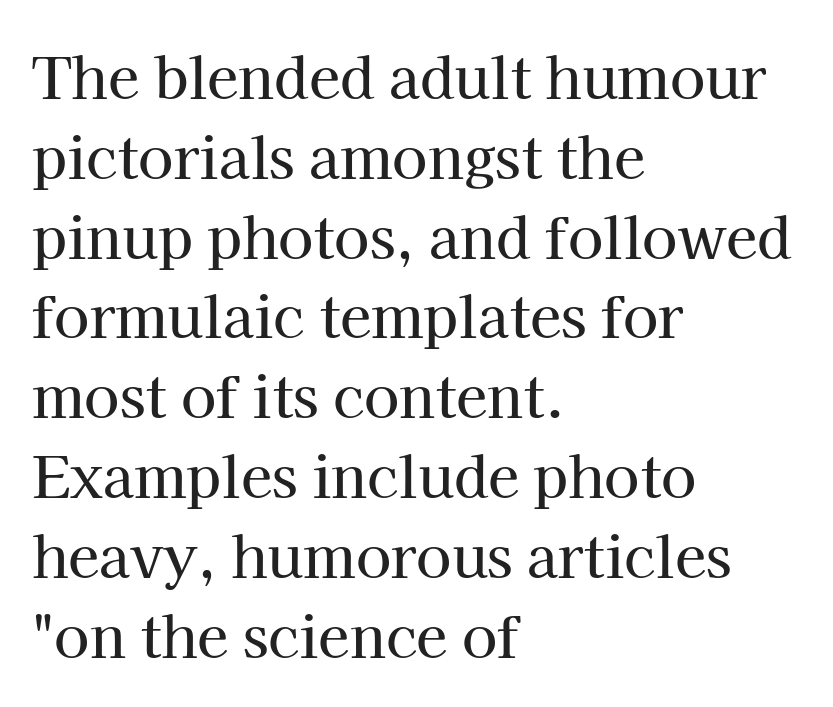
The image shows 57 px serif type, upright; set left-aligned, normal line spacing (1.4x), normal letter spacing, not underlined; high stroke contrast and a medium x-height.
